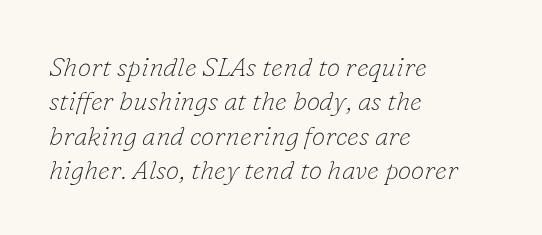
In terms of letterspacing, this is plain default setting. Nobody drew a line under any word here. The typography opts for an oblique posture over an upright one. These glyphs show unthickened strokes, regular width or finer.
